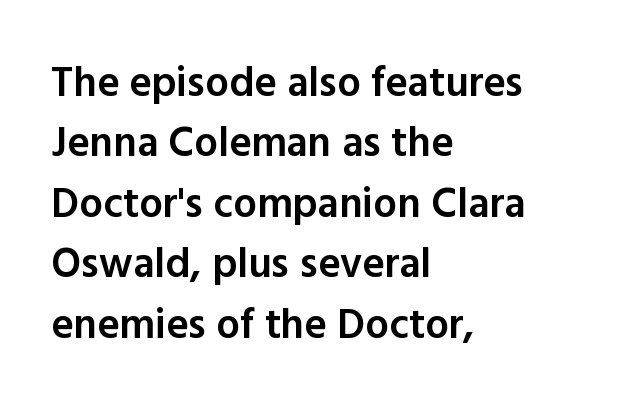
{"serif": "no", "italic": "no", "bold": "semi", "weight": "semibold", "width": "normal", "x_height": "medium", "monospaced": "no", "underline": "no", "align": "left", "line_spacing": "normal", "line_spacing_ratio": 1.44, "letter_spacing": "normal", "letter_spacing_em": 0.0, "glyph_px": 42}
